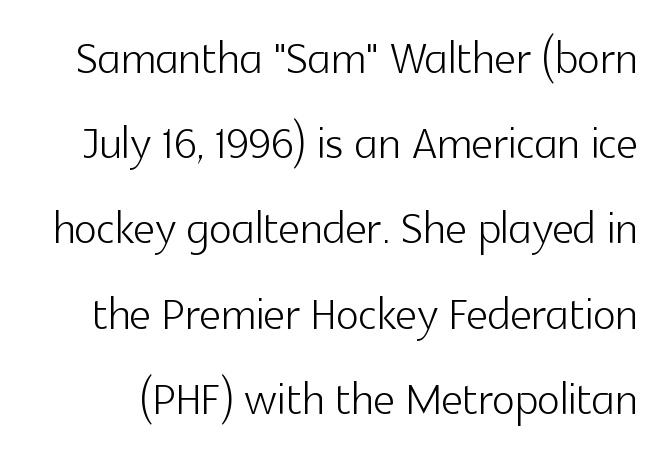
Only glyphs here, with clear space below each row. Character widths vary here, with narrow letters taking less room than wide ones. Horizontal bands of white between lines are of average thickness. The tracking reads as untouched default to a designer's eye. The characters display no serif detailing; their extremities are plain. Weight: in the light-to-regular range.
